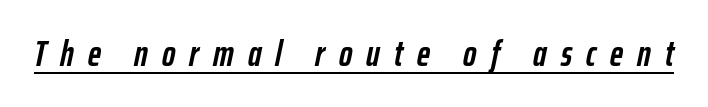
The image shows 36 px semibold, condensed type, italic (leaning right); set unusually wide letter spacing (+0.39 em), underlined; low stroke contrast and a medium x-height.
